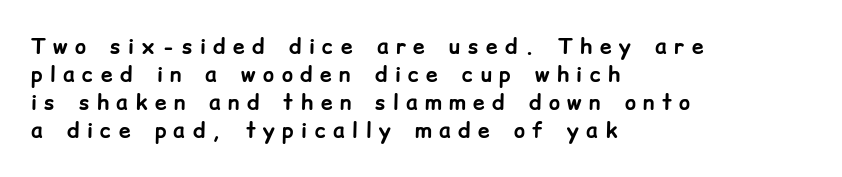
Where is the straight margin? On the left. In terms of letterspacing, this is a distinctly airy, spread setting. This is roman type, the default non-slanted kind. In terms of leading, this rendering sits right in the middle. Pretty heavy lettering here — definitely bold. The area under the type is left untouched.
